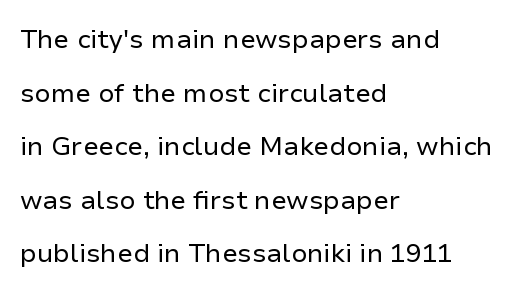
The image shows 26 px text type, upright; set left-aligned, loose line spacing (2.06x), normal letter spacing, not underlined.
